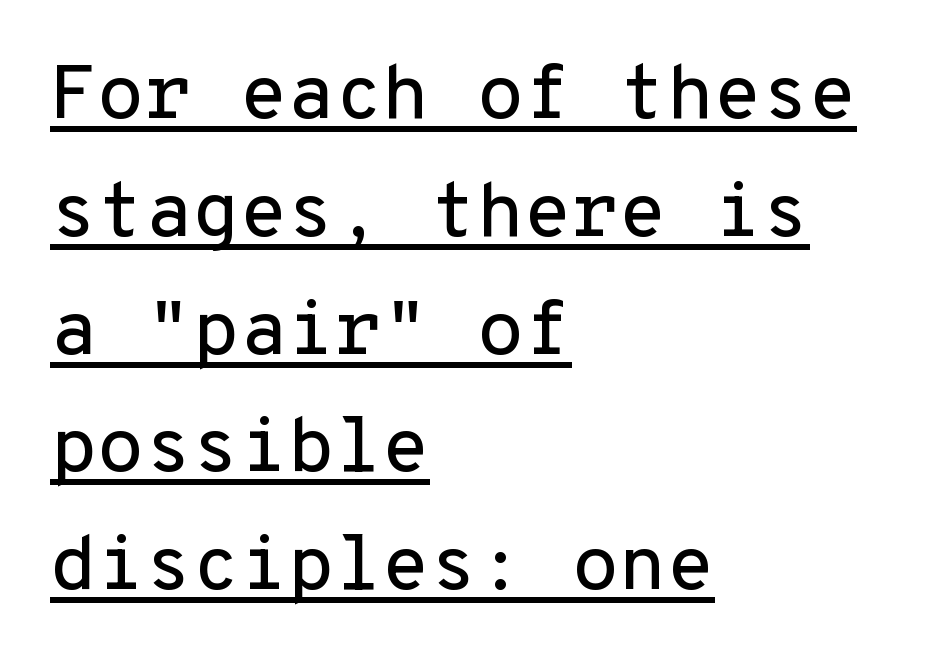
Note the uniform advance width — an 'i' takes as much space as an 'm'. The text block is weighted toward the left margin, trailing off unevenly rightward. Unlike italic type, these characters show no tilt at all. Tracking value appears to be zero — textbook default spacing. Underlining? Definitely there.
